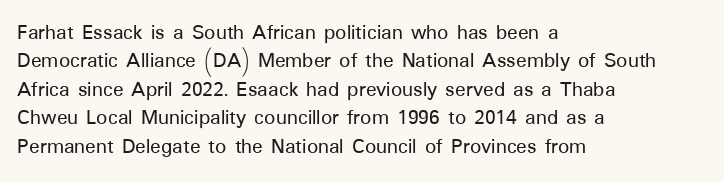
Q: Is the text italic (slanted)? A: No, it is upright.
Q: Is the text underlined? A: No.
Q: How is the paragraph aligned? A: Left-aligned.
Q: Is the spacing between letters normal or unusually wide? A: Normal.
Q: Is the spacing between lines tight, normal or loose? A: Normal.
